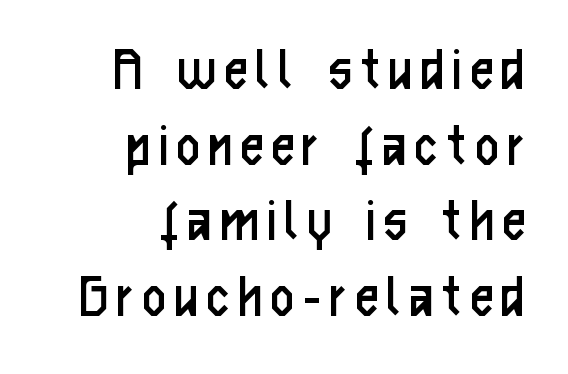
You could not count columns in this text — the font is proportionally spaced. Glance below the letters and you will spot only blank space. Summary of weight: not heavy and not bold. Font category for this specimen: sans-serif.
